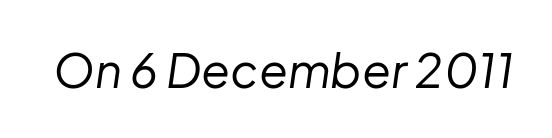
The image shows 47 px regular-weight type, italic (leaning right); set normal letter spacing, not underlined; low stroke contrast and a medium x-height.
